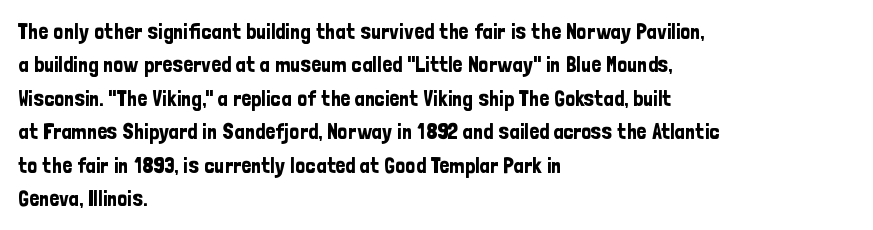
{"italic": "no", "underline": "no", "align": "left", "line_spacing": "normal", "line_spacing_ratio": 1.52, "letter_spacing": "normal", "letter_spacing_em": 0.0, "glyph_px": 22}
